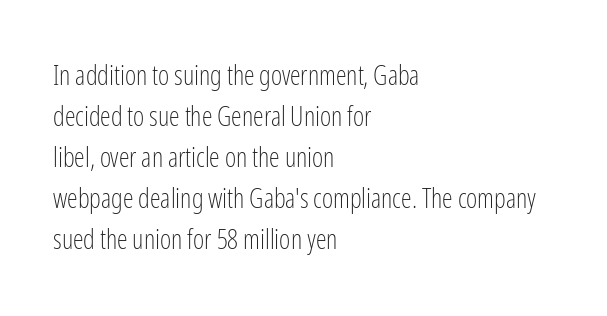
The image shows 27 px text type, upright; set left-aligned, normal line spacing (1.52x), normal letter spacing, not underlined.
